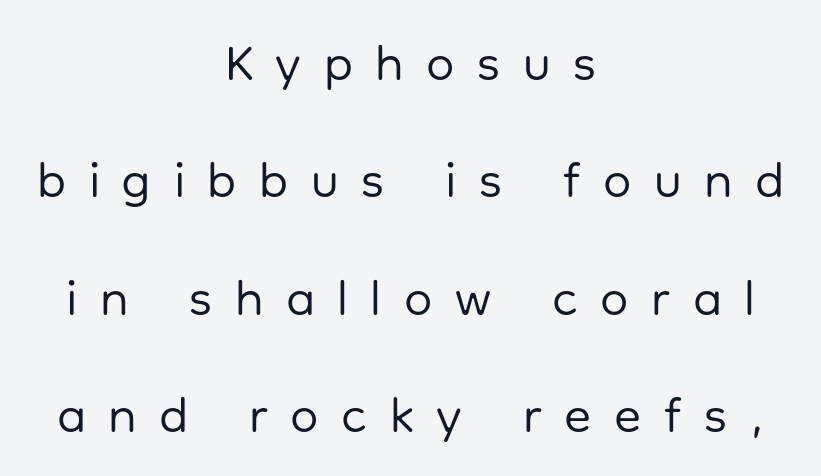
Do the characters align in a grid? No, the font is proportional. The typesetting does not lean heavy: it is not bold. Spacing between characters has been opened up far beyond the box default. To sum up the face: it is a sans, with no serifs.
